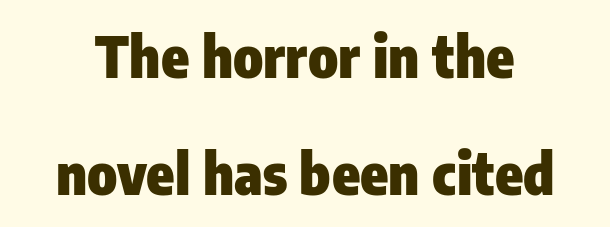
{"serif": "no", "italic": "no", "bold": "yes", "weight": "heavy", "width": "condensed", "stroke_contrast": "low", "x_height": "medium", "monospaced": "no", "underline": "no", "line_spacing": "loose", "line_spacing_ratio": 2.05, "letter_spacing": "normal", "letter_spacing_em": 0.0, "glyph_px": 57}
